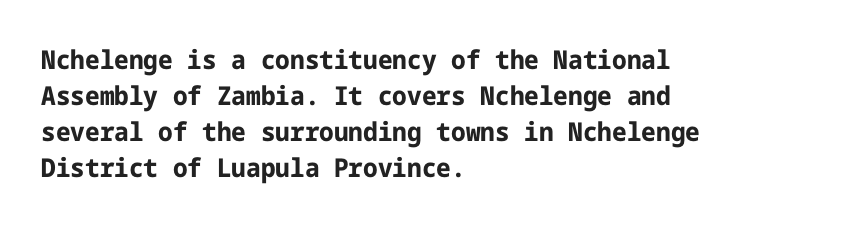
Q: Is the text bold? A: Yes.
Q: Is the text italic (slanted)? A: No, it is upright.
Q: Is the text underlined? A: No.
Q: How is the paragraph aligned? A: Left-aligned.
Q: Is the spacing between letters normal or unusually wide? A: Normal.
Q: Is the spacing between lines tight, normal or loose? A: Normal.
